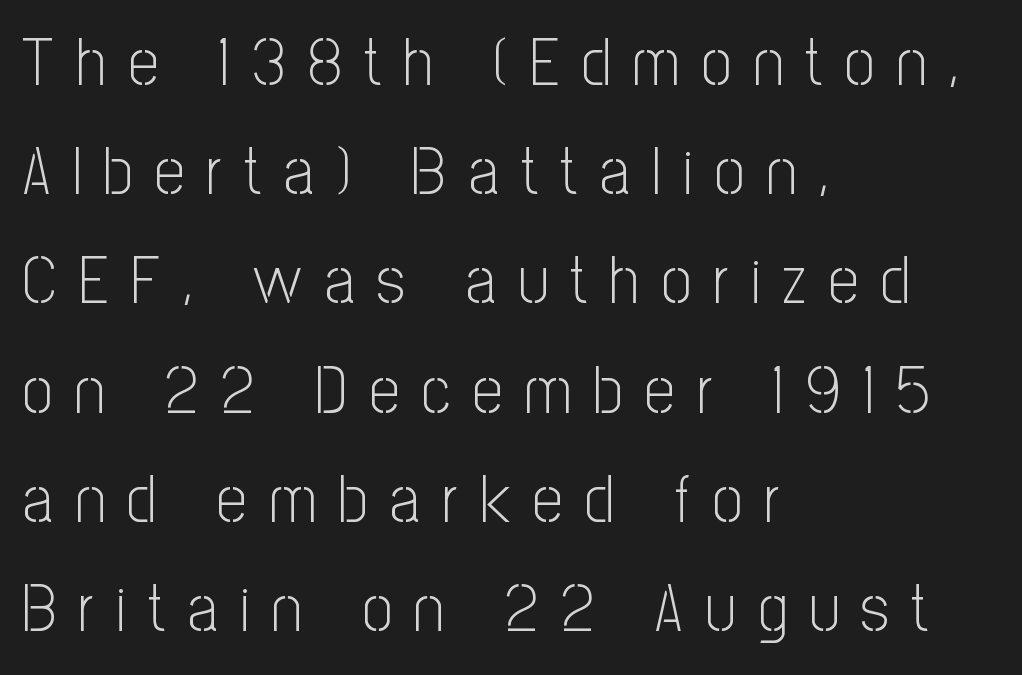
Q: Is the text bold? A: No.
Q: Is the text italic (slanted)? A: No, it is upright.
Q: Is the typeface a serif or a sans-serif typeface? A: Sans-serif.
Q: Is the text underlined? A: No.
Q: How is the paragraph aligned? A: Left-aligned.
Q: Is the spacing between letters normal or unusually wide? A: Unusually wide.
Q: Is the spacing between lines tight, normal or loose? A: Normal.
Q: Width (condensed, normal, or wide)? A: Condensed.
Q: Stroke contrast? A: Low.
Q: x-height? A: Medium.
Q: Monospaced? A: No.
